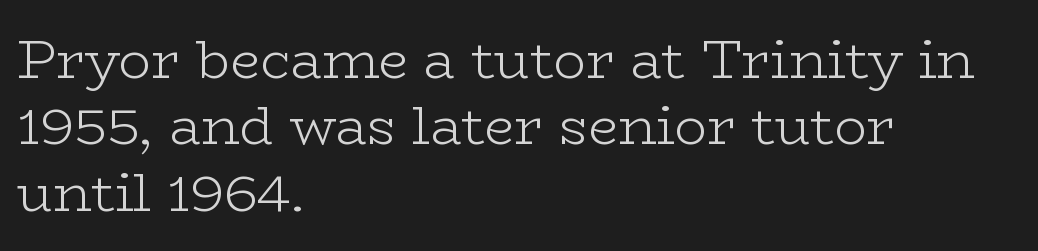
The image shows 54 px light, wide serif type, upright; set left-aligned, line spacing 1.23x, normal letter spacing, not underlined; low stroke contrast and a medium x-height.
